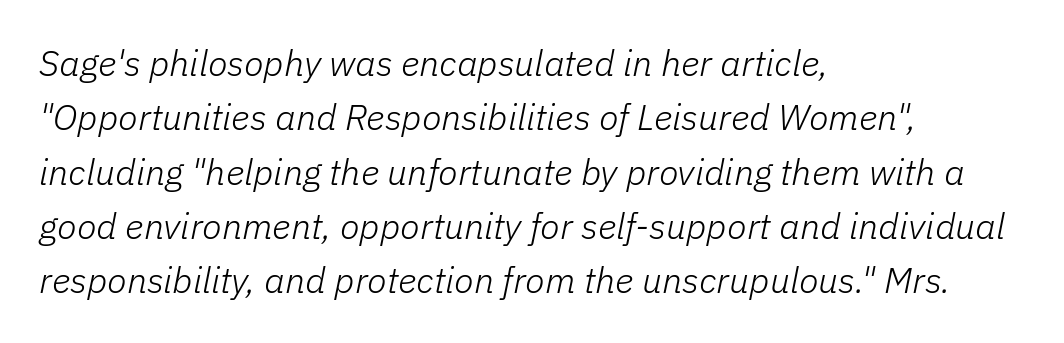
Q: Is the text bold? A: No.
Q: Is the text italic (slanted)? A: Yes, it leans right by about 11 degrees.
Q: Is the text underlined? A: No.
Q: How is the paragraph aligned? A: Left-aligned.
Q: Is the spacing between letters normal or unusually wide? A: Normal.
Q: Is the spacing between lines tight, normal or loose? A: Normal.
Q: Width (condensed, normal, or wide)? A: Normal.
Q: Stroke contrast? A: Low.
Q: x-height? A: Medium.
Q: Monospaced? A: No.
